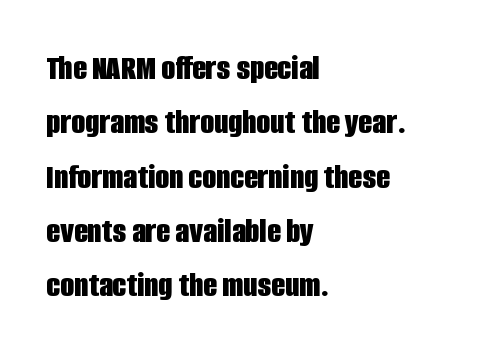
Q: Is the text bold? A: Yes.
Q: Is the text italic (slanted)? A: No, it is upright.
Q: Is the typeface a serif or a sans-serif typeface? A: Sans-serif.
Q: Is the text underlined? A: No.
Q: How is the paragraph aligned? A: Left-aligned.
Q: Is the spacing between letters normal or unusually wide? A: Normal.
Q: Is the spacing between lines tight, normal or loose? A: Normal.
Q: Width (condensed, normal, or wide)? A: Condensed.
Q: Stroke contrast? A: Low.
Q: x-height? A: Large.
Q: Monospaced? A: No.
